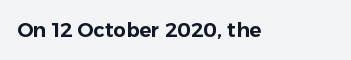
Q: Is the text italic (slanted)? A: No, it is upright.
Q: Is the text underlined? A: No.
Q: Is the spacing between letters normal or unusually wide? A: Normal.
